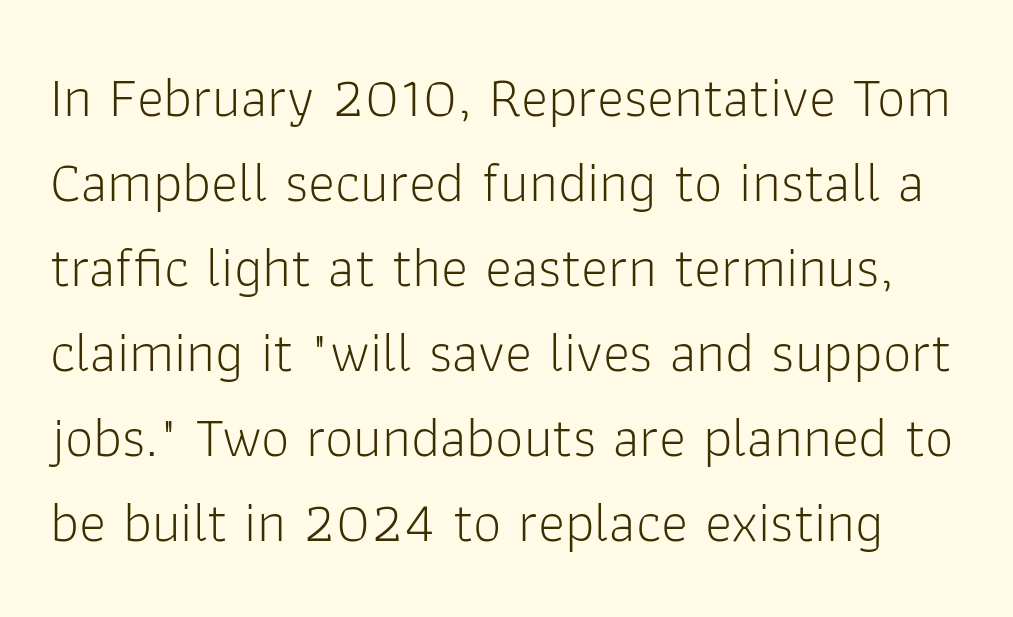
{"serif": "no", "italic": "no", "bold": "no", "weight": "light", "width": "normal", "stroke_contrast": "low", "x_height": "medium", "monospaced": "no", "underline": "no", "line_spacing": "normal", "line_spacing_ratio": 1.49, "letter_spacing": "normal", "letter_spacing_em": 0.0, "glyph_px": 57}
